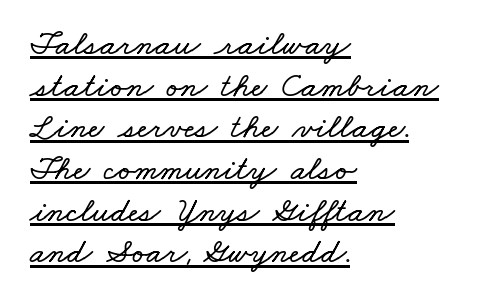
The glyphs are accompanied by a horizontal stroke just below them. A typesetter would call this zero additional tracking. Does the copy run flush right? No — it runs flush left. Do the characters align in a grid? No, the font is proportional.
